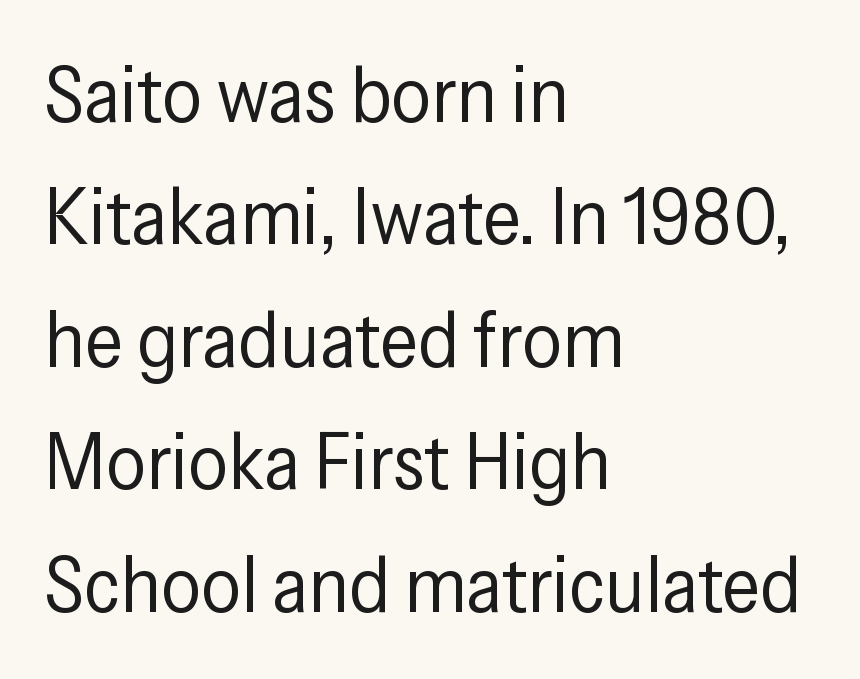
The image shows 79 px regular-weight, condensed sans-serif type, upright; set left-aligned, normal line spacing (1.55x), normal letter spacing, not underlined; low stroke contrast and a medium x-height.
